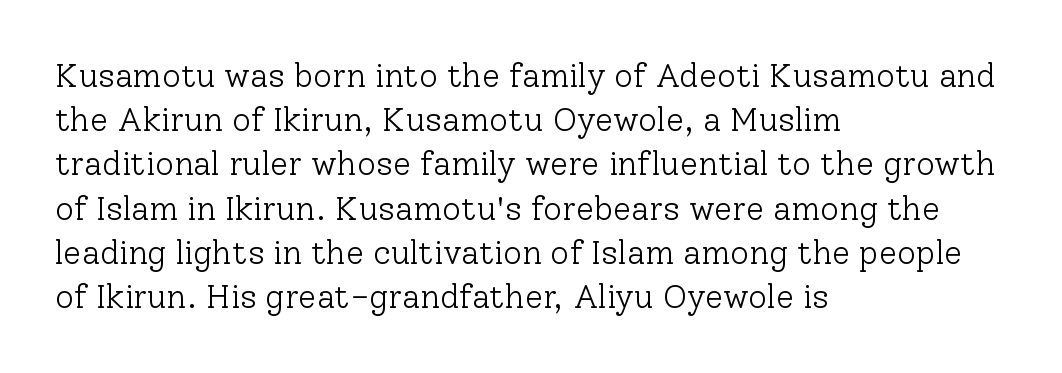
When letters stand straight like this, we call the style roman or upright. The weight would be labelled regular, book, light, or lighter still. Check where the strokes stop: tiny serifs finish them off. Here the designer chose a conventional face with non-uniform glyph widths.
